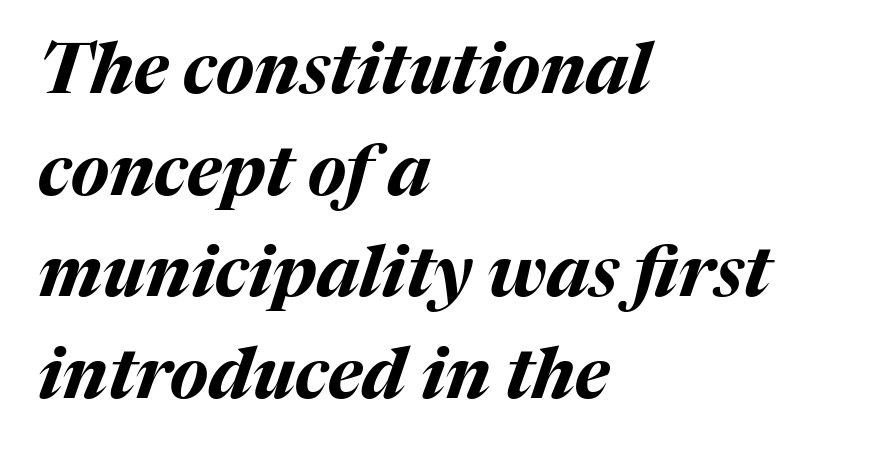
Q: Is the text bold? A: Yes.
Q: Is the text italic (slanted)? A: Yes, it leans right by about 17 degrees.
Q: Is the text underlined? A: No.
Q: How is the paragraph aligned? A: Left-aligned.
Q: Is the spacing between letters normal or unusually wide? A: Normal.
Q: Is the spacing between lines tight, normal or loose? A: Normal.
Q: Width (condensed, normal, or wide)? A: Normal.
Q: Stroke contrast? A: Medium.
Q: x-height? A: Medium.
Q: Monospaced? A: No.
